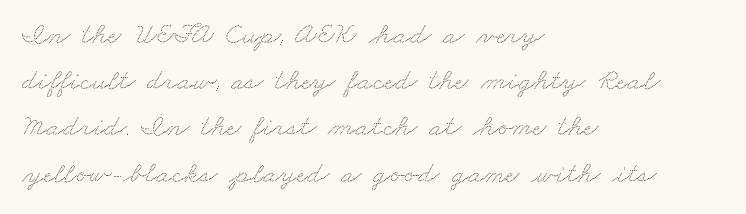
The image shows 30 px wide type; set left-aligned, normal line spacing (1.54x), normal letter spacing, not underlined; low stroke contrast and a small x-height.
